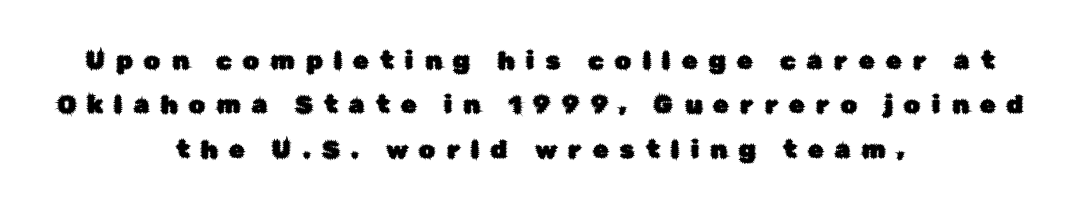
The image shows 25 px text type, upright; set centered, line spacing 1.78x, unusually wide letter spacing (+0.46 em), not underlined.
